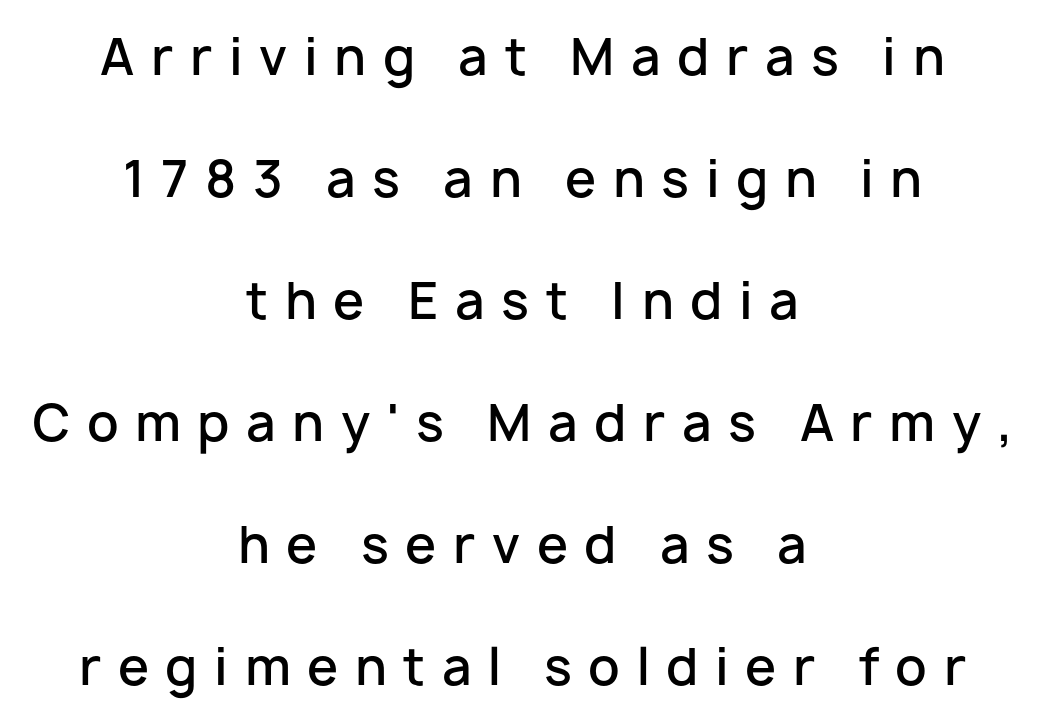
The image shows 50 px semibold sans-serif type, upright; set centered, loose line spacing (2.44x), unusually wide letter spacing (+0.33 em), not underlined; low stroke contrast and a medium x-height.
